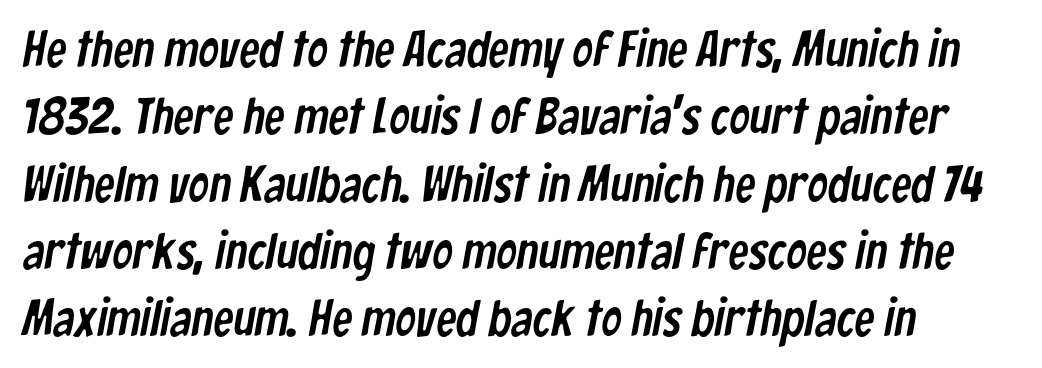
In terms of leading, this rendering sits right in the middle. Which margin do the lines hug? The left one — the right edge is uneven. The rendering uses natural spacing where letterforms have individual widths. Any mark beneath the type? The region is blank. Nope, no serifs anywhere on these letters. Nothing unusual about the tracking: characters are spaced as the font intends.
